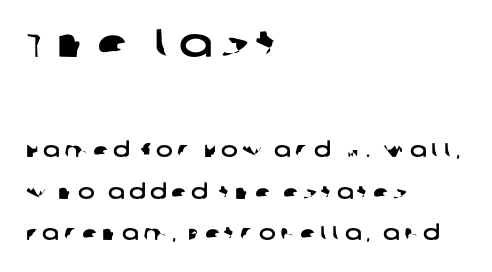
A great deal of white space separates one row of letters from the next. Check where the strokes stop: nothing finishes them off — pure sans. Character widths vary here, with narrow letters taking less room than wide ones. The letters in the upper block stand taller than those in the block below. This rendering uses left alignment, leaving the right contour irregular. Tracking here is generous; glyphs stand well apart from one another.
